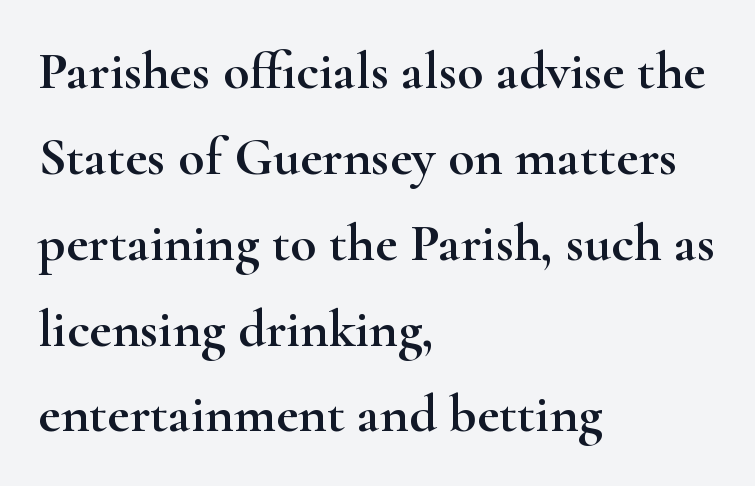
Q: Is the text italic (slanted)? A: No, it is upright.
Q: Is the typeface a serif or a sans-serif typeface? A: Serif.
Q: Is the text underlined? A: No.
Q: How is the paragraph aligned? A: Left-aligned.
Q: Is the spacing between letters normal or unusually wide? A: Normal.
Q: Is the spacing between lines tight, normal or loose? A: Normal.
Q: Width (condensed, normal, or wide)? A: Wide.
Q: Stroke contrast? A: High.
Q: x-height? A: Small.
Q: Monospaced? A: No.
